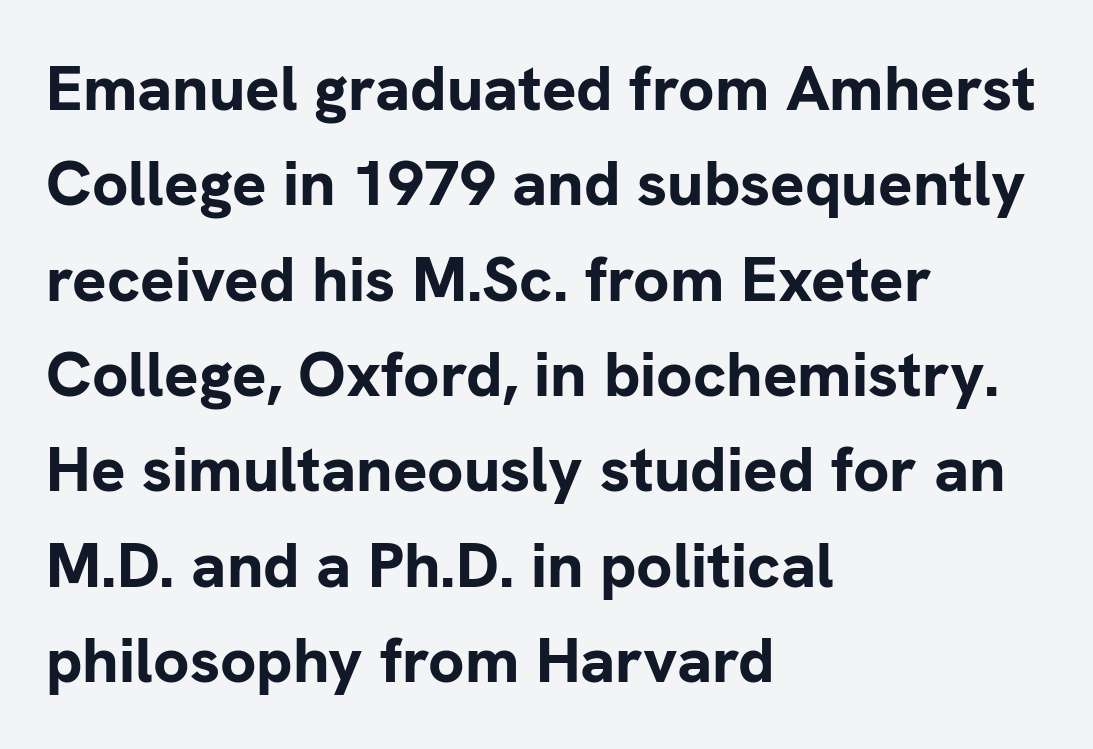
Q: Is the text bold? A: Yes.
Q: Is the text italic (slanted)? A: No, it is upright.
Q: Is the typeface a serif or a sans-serif typeface? A: Sans-serif.
Q: Is the text underlined? A: No.
Q: How is the paragraph aligned? A: Left-aligned.
Q: Is the spacing between letters normal or unusually wide? A: Normal.
Q: Is the spacing between lines tight, normal or loose? A: Normal.
Q: Width (condensed, normal, or wide)? A: Normal.
Q: Stroke contrast? A: Low.
Q: x-height? A: Medium.
Q: Monospaced? A: No.
